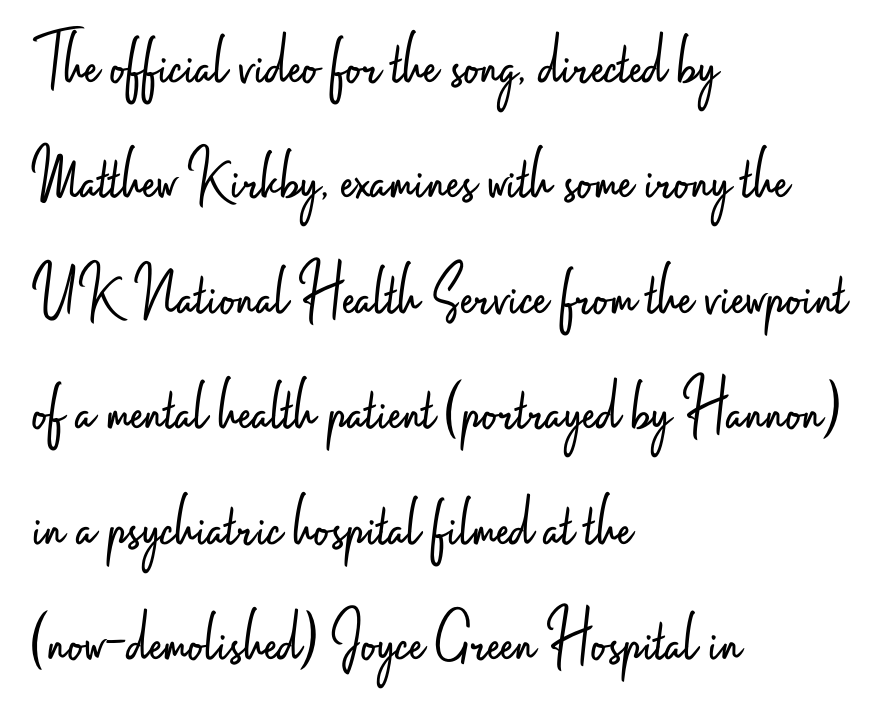
Q: Is the text bold? A: No.
Q: Is the text italic (slanted)? A: Yes.
Q: Is the typeface a serif or a sans-serif typeface? A: Sans-serif.
Q: Is the text underlined? A: No.
Q: How is the paragraph aligned? A: Left-aligned.
Q: Is the spacing between letters normal or unusually wide? A: Normal.
Q: Is the spacing between lines tight, normal or loose? A: Normal.
Q: Width (condensed, normal, or wide)? A: Condensed.
Q: Stroke contrast? A: Low.
Q: x-height? A: Small.
Q: Monospaced? A: No.
